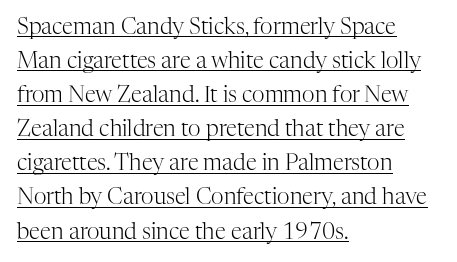
The image shows 22 px text type, upright; set left-aligned, normal line spacing (1.55x), normal letter spacing, underlined.
